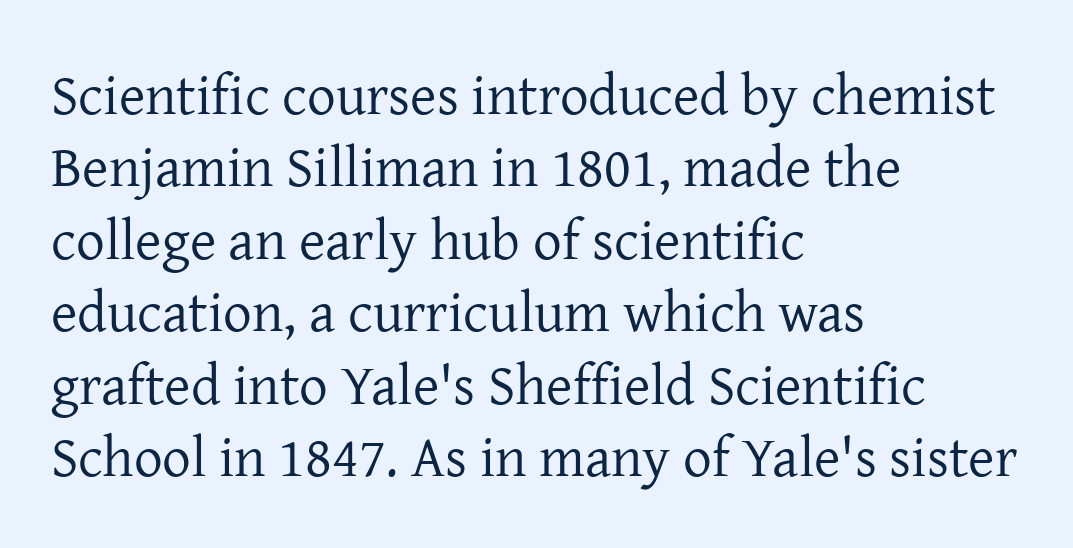
{"serif": "yes", "italic": "no", "bold": "no", "weight": "regular", "width": "normal", "stroke_contrast": "low", "x_height": "medium", "monospaced": "no", "underline": "no", "align": "left", "line_spacing": "normal", "line_spacing_ratio": 1.27, "letter_spacing": "normal", "letter_spacing_em": 0.0, "glyph_px": 57}
